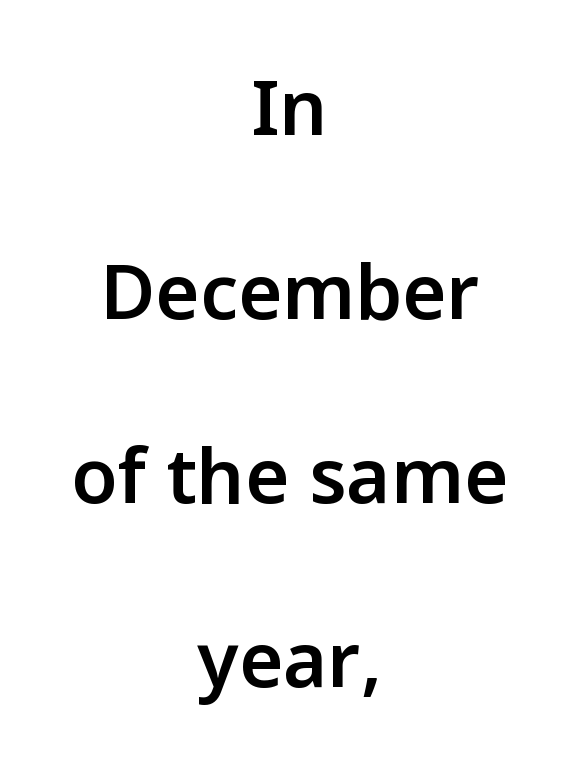
Each letter keeps its own natural width here, so spacing adapts to shape. Which margin do the lines hug? Neither — every line sits in the middle. Does the leading feel generous? Absolutely, it's lavish. Type style note: lacks serifs. Words float on clear page, feet unadorned. Is the type bold? Partly — it's a semibold, heavier than regular but not fully bold.
